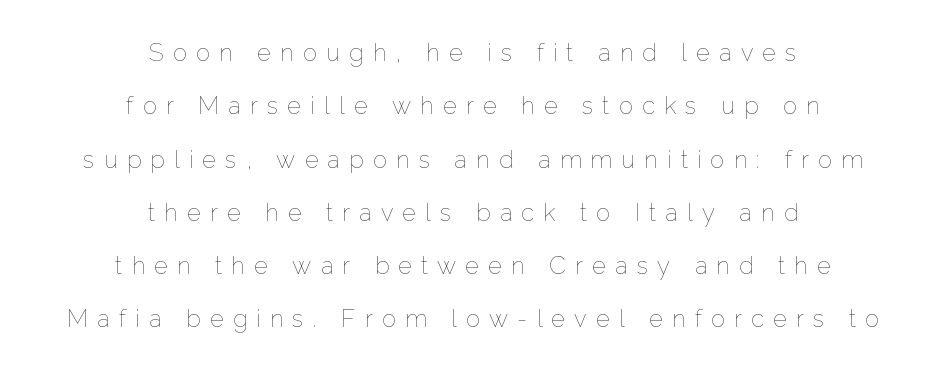
Vertically, the passage feels expansive, rows floating well apart. Ascenders rise straight up at ninety degrees. The setting favours the middle, as headings and verse often do. The space beneath each line is pristine and unruled. Ink coverage per letter is moderate at most. How are the letters spaced? Widely, with obvious added tracking.
